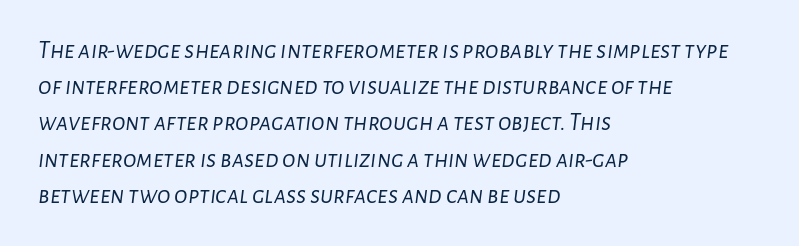
Glyph-to-glyph distance matches everyday printed text. The zone under the glyphs is completely vacant. It's the slanting kind of type. Regarding leading, the lines here are spaced in the standard way. The rag falls on the right side of this text block. Summary of weight: not heavy and not bold.
